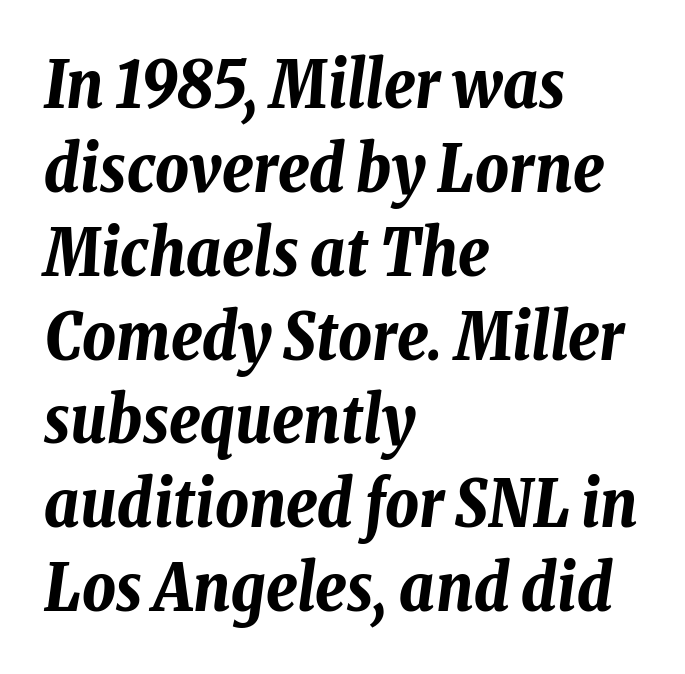
The image shows 65 px bold, condensed type, italic (leaning right); set left-aligned, normal line spacing (1.29x), normal letter spacing, not underlined; low stroke contrast and a medium x-height.
